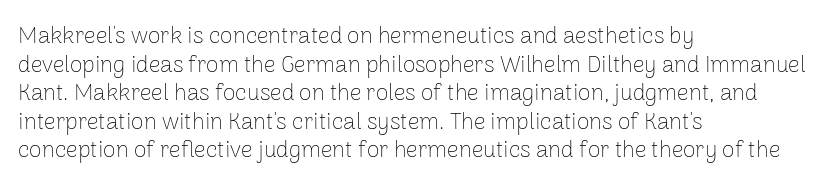
Beneath every word, the page is bare. On a weight scale, this lands at 450 or below. Look at the tracking — it's just the regular setting, nothing added. The typesetter chose a ragged-right arrangement here. Upright lettering throughout.
